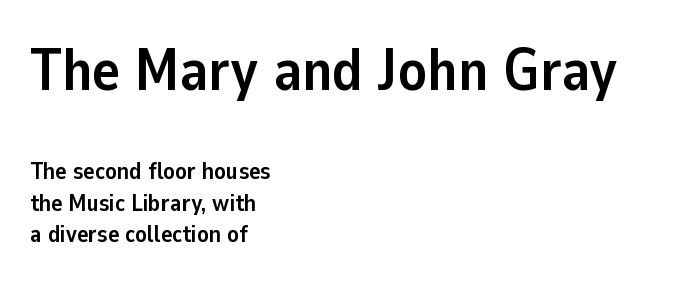
Where is the straight margin? On the left. The zone under the glyphs is completely vacant. These lines were composed using upright roman letters. You can tell from the bare stems that sans-serif type was used. The rendering uses a moderate line-height, typical for paragraphs.
